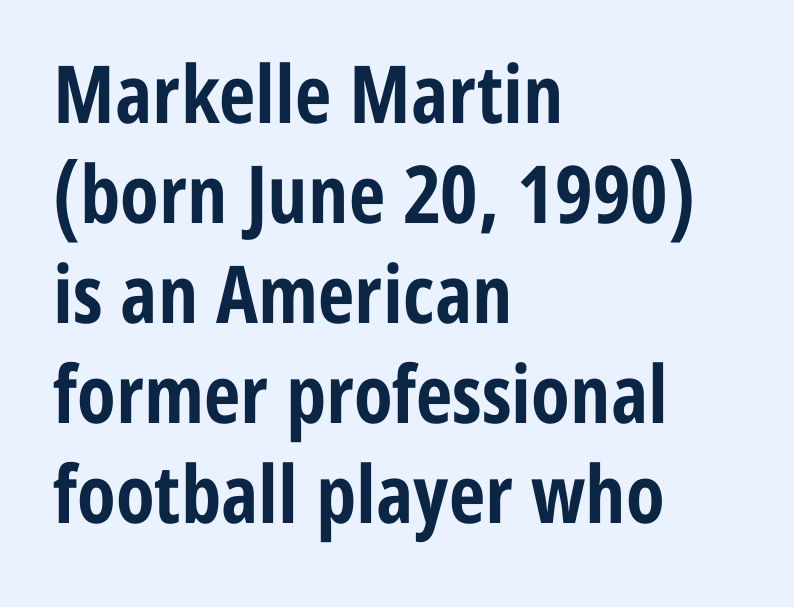
The baseline area is clear. Type style note: lacks serifs. Is this a fixed-width face? No — the glyphs have proportional, varying widths. A roman cut, with each character standing at attention.
